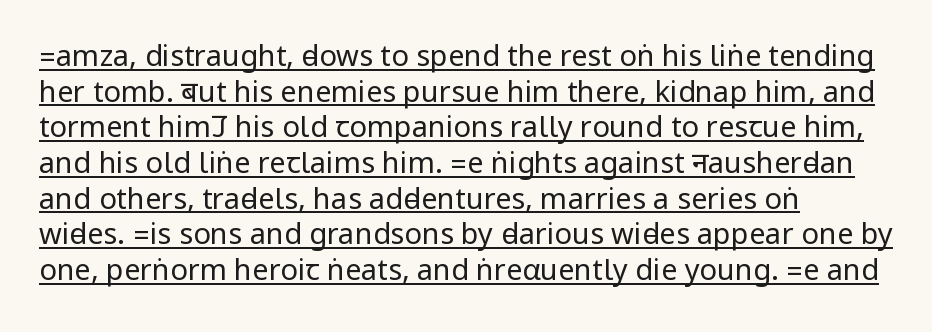
Q: Is the text bold? A: No.
Q: Is the text italic (slanted)? A: No, it is upright.
Q: Is the typeface a serif or a sans-serif typeface? A: Sans-serif.
Q: Is the text underlined? A: Yes.
Q: How is the paragraph aligned? A: Left-aligned.
Q: Is the spacing between letters normal or unusually wide? A: Normal.
Q: Width (condensed, normal, or wide)? A: Condensed.
Q: Stroke contrast? A: Low.
